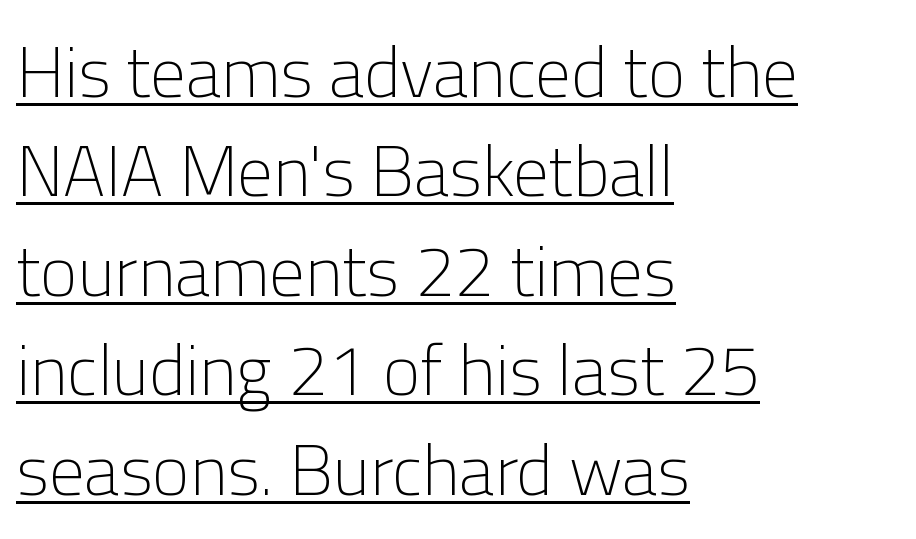
The designer went with a sans here, leaving each stem footless. Rendered with straight, roman letterforms. A continuous stroke trails under the words, as in a hyperlink. All the whitespace from short lines collects on the right. Vertical stems look standard width or narrower in stroke. Students, observe: this is what conventionally led text looks like.
